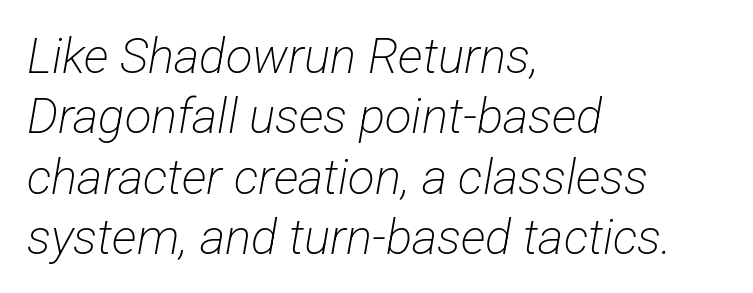
The image shows 49 px light, condensed sans-serif type; set left-aligned, line spacing 1.23x, normal letter spacing, not underlined; low stroke contrast and a medium x-height.
